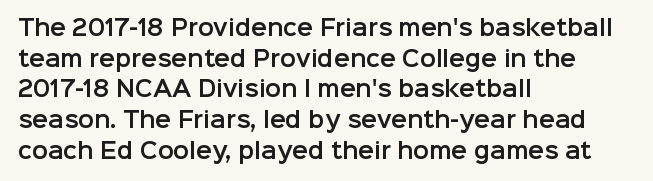
{"italic": "no", "underline": "no", "align": "left", "line_spacing": "normal", "line_spacing_ratio": 1.46, "letter_spacing": "normal", "letter_spacing_em": 0.0, "glyph_px": 21}
